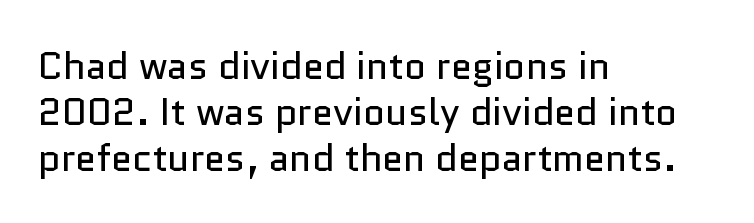
{"serif": "no", "italic": "no", "bold": "no", "weight": "regular", "width": "normal", "stroke_contrast": "low", "x_height": "medium", "monospaced": "no", "underline": "no", "align": "left", "line_spacing_ratio": 1.21, "letter_spacing": "normal", "letter_spacing_em": 0.0, "glyph_px": 38}
